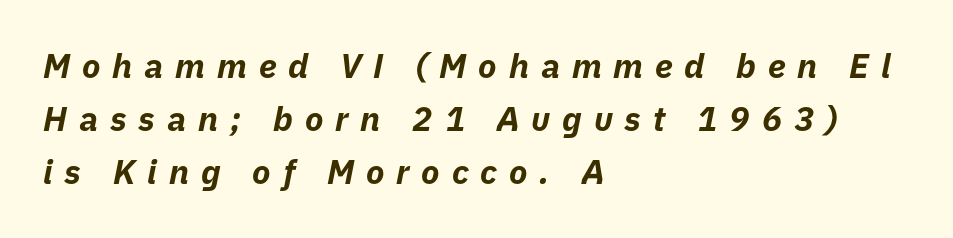
The image shows 34 px bold type, italic (leaning right); set left-aligned, normal line spacing (1.56x), unusually wide letter spacing (+0.35 em), not underlined; low stroke contrast and a medium x-height.
